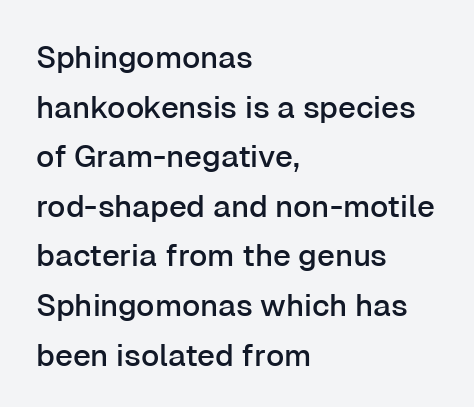
{"serif": "no", "italic": "no", "width": "normal", "stroke_contrast": "low", "x_height": "medium", "monospaced": "no", "underline": "no", "align": "left", "line_spacing": "normal", "line_spacing_ratio": 1.6, "letter_spacing": "normal", "letter_spacing_em": 0.0, "glyph_px": 31}
